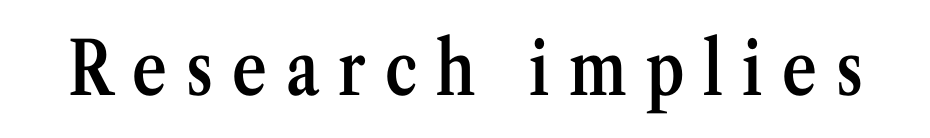
Look at the tracking — it's clearly loosened, letters drifting apart. Observe the serifs anchoring each vertical stroke in this sample. The specimen reads as upright at a glance. These lines are rendered in a variable-pitch font. A somewhat darkened texture: the type is semibold rather than bold.
